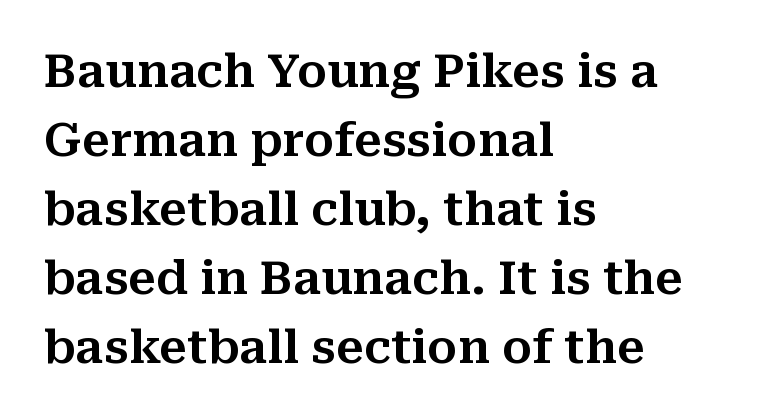
The image shows 46 px serif type, upright; set left-aligned, normal line spacing (1.5x), normal letter spacing, not underlined; medium stroke contrast and a medium x-height.
